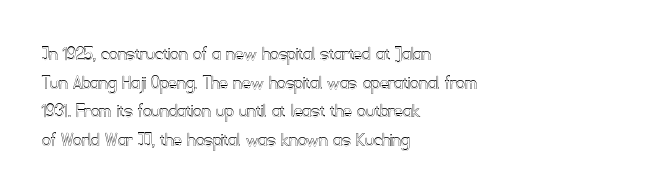
{"italic": "no", "underline": "no", "align": "left", "line_spacing": "normal", "line_spacing_ratio": 1.36, "letter_spacing": "normal", "letter_spacing_em": 0.0, "glyph_px": 21}
